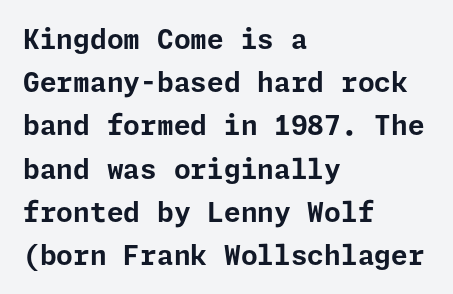
The image shows 27 px bold type, upright; set left-aligned, normal line spacing (1.6x), normal letter spacing, not underlined.
